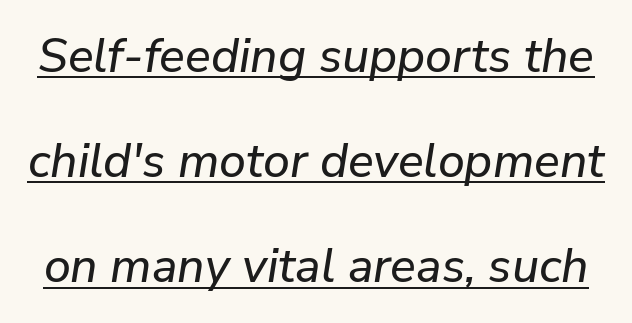
{"italic": "yes", "lean": "right", "slant_degrees": 9, "width": "normal", "stroke_contrast": "low", "x_height": "medium", "monospaced": "no", "underline": "yes", "line_spacing": "loose", "line_spacing_ratio": 2.19, "letter_spacing": "normal", "letter_spacing_em": 0.0, "glyph_px": 48}
